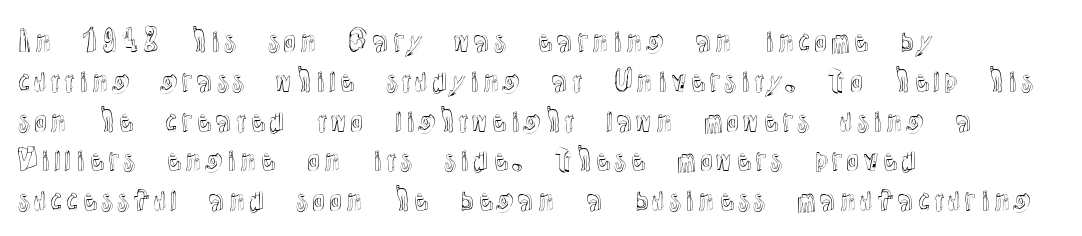
Posture: vertical. The passage shown is typed in a proportional face where columns would drift. A typesetter would call this zero additional tracking. One-word summary of the alignment: left.
